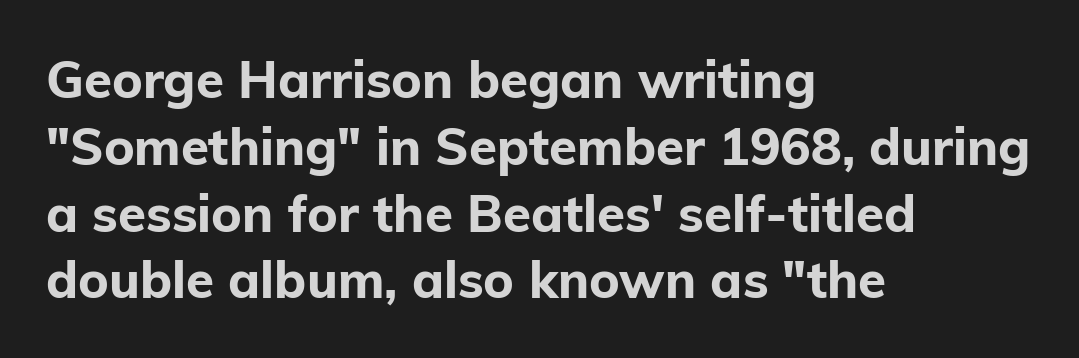
{"serif": "no", "italic": "no", "bold": "yes", "weight": "bold", "width": "normal", "stroke_contrast": "low", "x_height": "medium", "monospaced": "no", "underline": "no", "align": "left", "line_spacing": "normal", "line_spacing_ratio": 1.31, "letter_spacing": "normal", "letter_spacing_em": 0.0, "glyph_px": 51}
